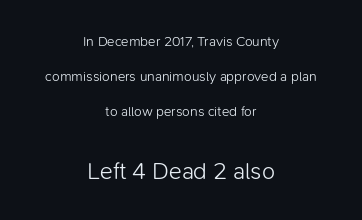
Observe the ordinary spacing: letters are neighbours, not strangers. Every stem runs plumb, perpendicular to the baseline. Which of the two is more prominent by size? The second, at the bottom. In terms of leading, this rendering errs on the spacious side. The gap between lines stays unmarked. The text block is weighted toward neither margin, spreading evenly from the middle.
